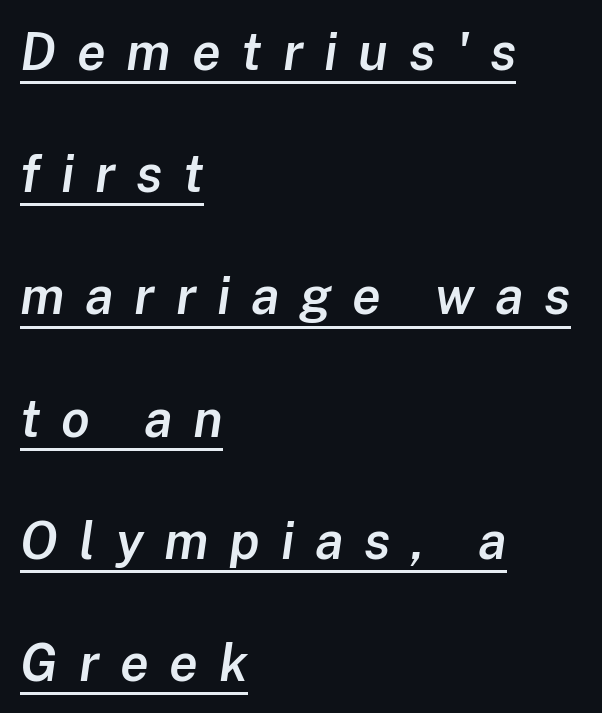
The image shows 52 px semibold type, italic (leaning right); set left-aligned, loose line spacing (2.35x), unusually wide letter spacing (+0.4 em), underlined; low stroke contrast and a medium x-height.
